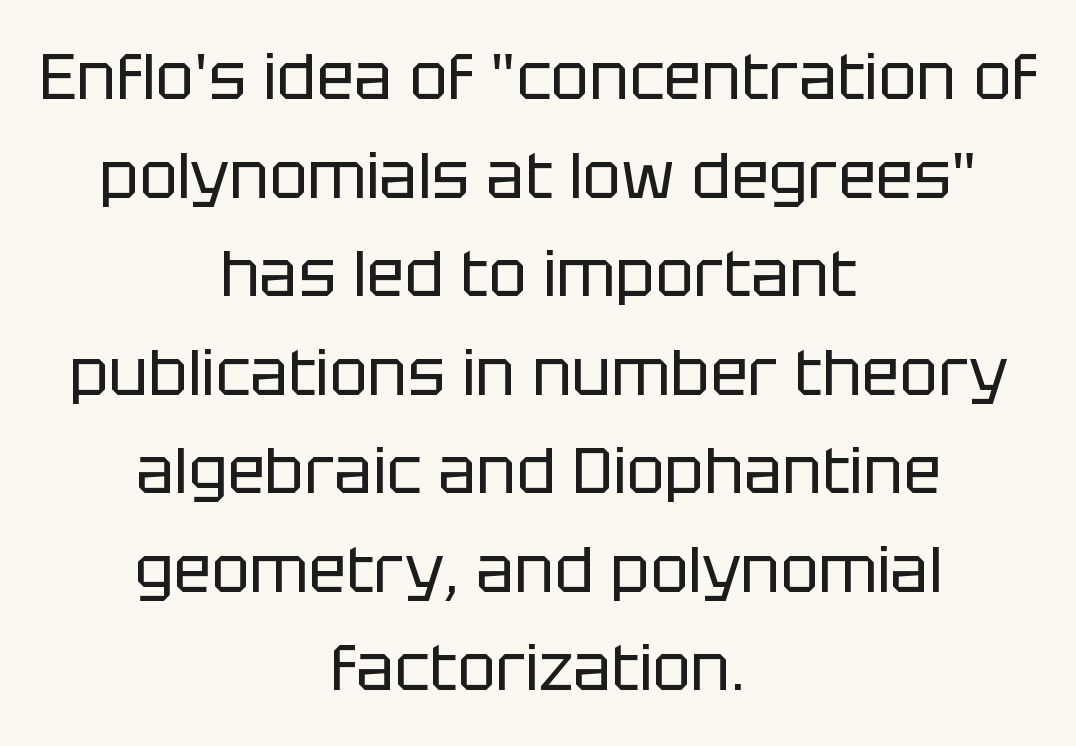
{"serif": "no", "italic": "no", "bold": "no", "weight": "regular", "width": "normal", "stroke_contrast": "low", "x_height": "large", "monospaced": "no", "underline": "no", "align": "center", "line_spacing": "normal", "line_spacing_ratio": 1.54, "letter_spacing": "normal", "letter_spacing_em": 0.0, "glyph_px": 64}
